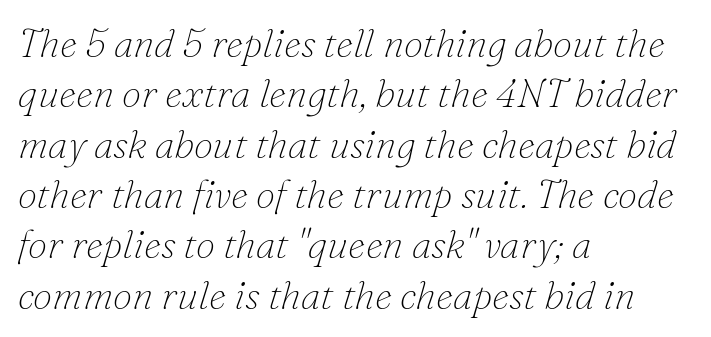
Type style note: has serifs. Standard letterfit; no display-style spreading of the glyphs. The strokes are not fattened; the text isn't bold. Varying glyph widths throughout — classic text-font behaviour. The specimen reads as italic at a glance.
